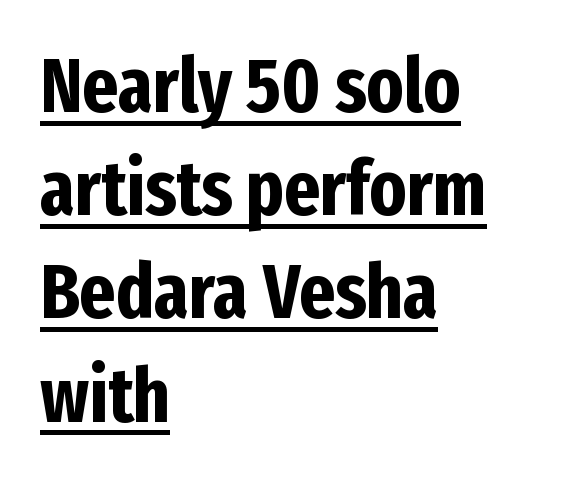
The image shows 77 px bold, condensed sans-serif type, upright; set left-aligned, normal line spacing (1.34x), normal letter spacing, underlined; low stroke contrast and a medium x-height.
